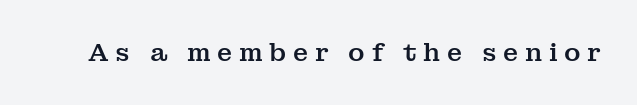
Q: Is the text italic (slanted)? A: No, it is upright.
Q: Is the text underlined? A: No.
Q: Is the spacing between letters normal or unusually wide? A: Unusually wide.
